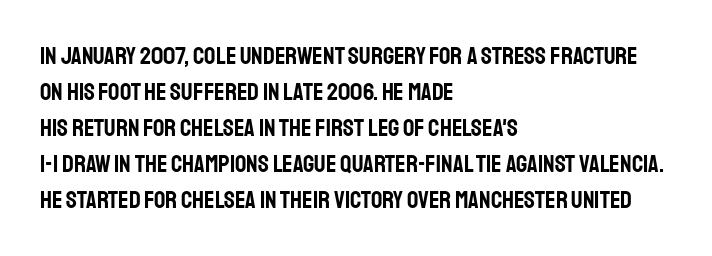
Vertically, the passage feels balanced, rows spaced as you'd expect. Every character sits straight up, as roman type does. A typesetter would call this zero additional tracking. Each line starts at the same left margin while the right side varies. Descenders are the only things crossing below the line.
